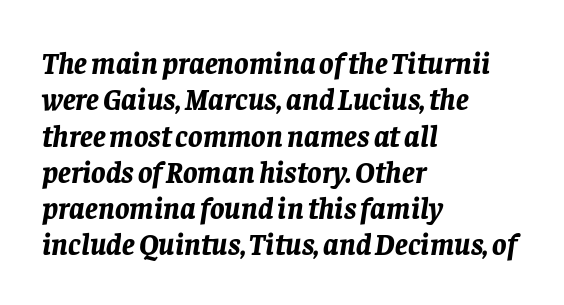
{"italic": "yes", "lean": "right", "slant_degrees": 8, "bold": "yes", "weight": "bold", "width": "normal", "stroke_contrast": "low", "x_height": "large", "monospaced": "no", "underline": "no", "align": "left", "line_spacing_ratio": 1.21, "letter_spacing": "normal", "letter_spacing_em": 0.0, "glyph_px": 30}
